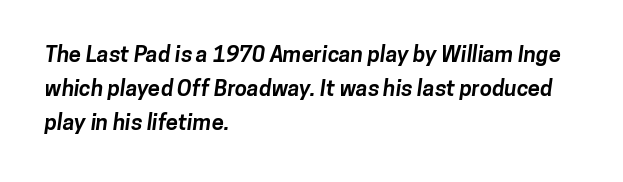
Q: Is the text bold? A: Yes.
Q: Is the text underlined? A: No.
Q: How is the paragraph aligned? A: Left-aligned.
Q: Is the spacing between letters normal or unusually wide? A: Normal.
Q: Is the spacing between lines tight, normal or loose? A: Normal.
